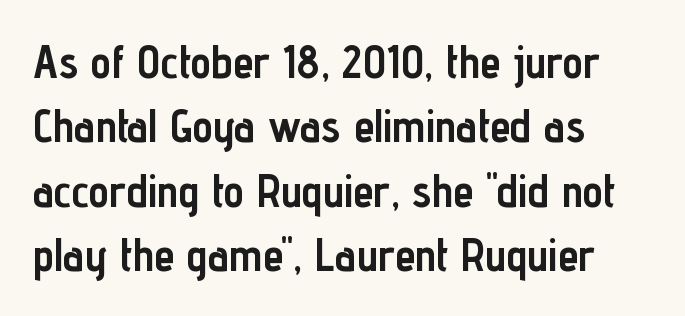
{"serif": "no", "italic": "no", "bold": "yes", "weight": "semibold", "width": "condensed", "stroke_contrast": "low", "x_height": "medium", "monospaced": "no", "underline": "no", "align": "left", "line_spacing": "normal", "line_spacing_ratio": 1.4, "letter_spacing": "normal", "letter_spacing_em": 0.0, "glyph_px": 46}
